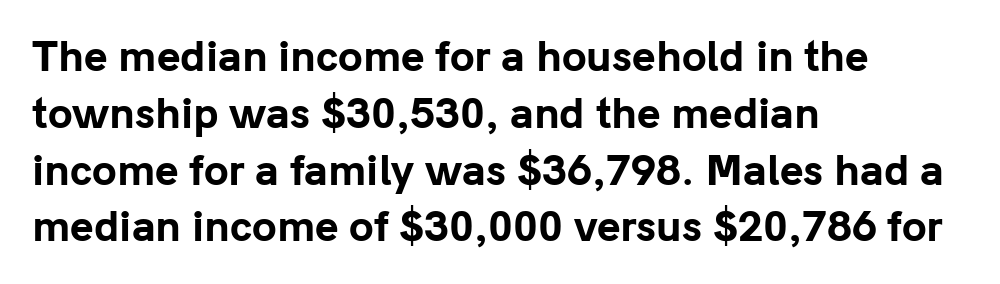
Type without underlining. Notice how thick the strokes are: this is what a full bold looks like. Spacing verdict: proportional, widths tailored to each character. Stroke terminals: plain, sans-serif. Visually the block forms a straight wall on the left and a jagged coastline on the right. Italic? Not at all — the glyphs are vertical.
